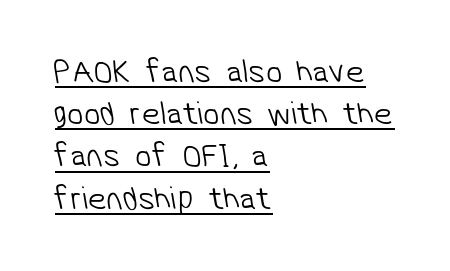
The image shows 33 px light sans-serif type; set left-aligned, normal line spacing (1.28x), normal letter spacing, underlined; low stroke contrast and a medium x-height.
